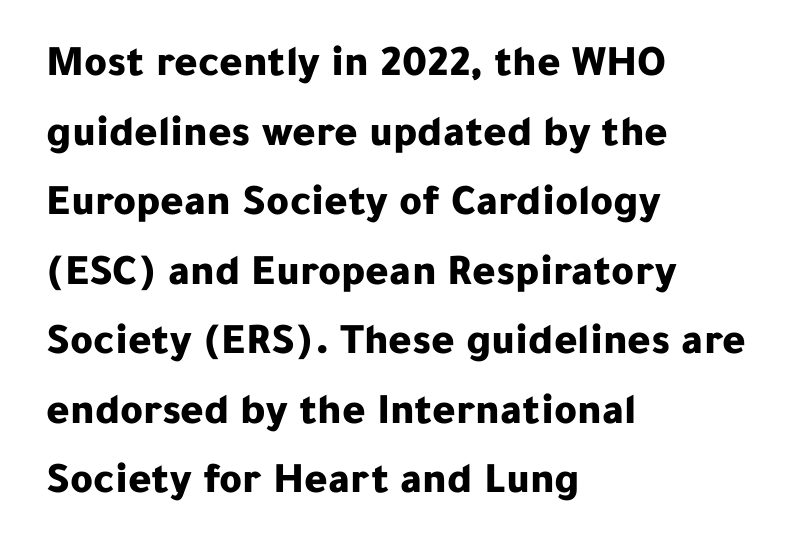
{"serif": "no", "italic": "no", "bold": "yes", "weight": "bold", "width": "normal", "stroke_contrast": "low", "x_height": "medium", "monospaced": "no", "underline": "no", "align": "left", "line_spacing": "normal", "line_spacing_ratio": 1.58, "letter_spacing": "normal", "letter_spacing_em": 0.0, "glyph_px": 44}
